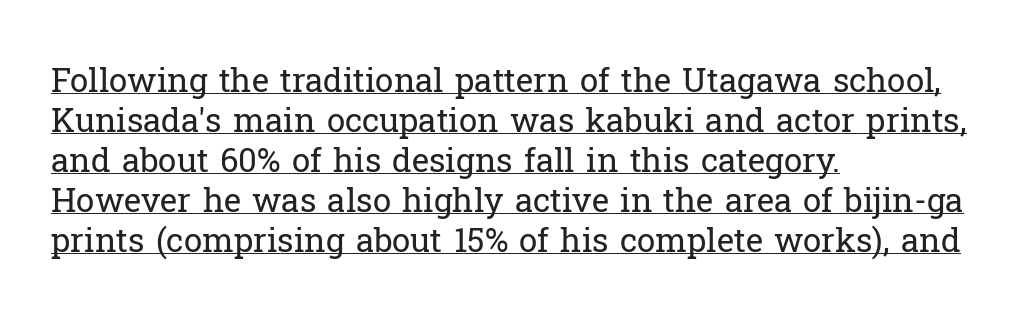
The image shows 33 px regular-weight serif type, upright; set left-aligned, line spacing 1.21x, normal letter spacing, underlined; low stroke contrast and a medium x-height.
